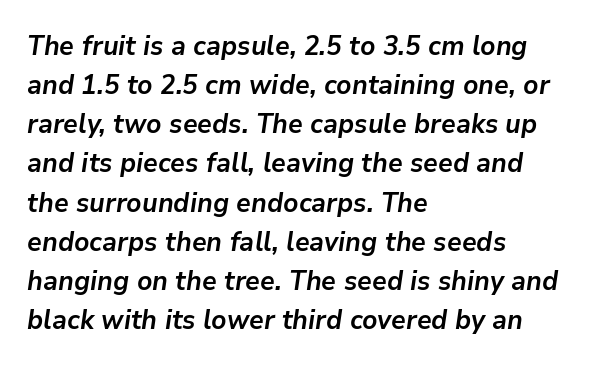
{"italic": "yes", "lean": "right", "slant_degrees": 9, "bold": "yes", "underline": "no", "align": "left", "line_spacing": "normal", "line_spacing_ratio": 1.45, "letter_spacing": "normal", "letter_spacing_em": 0.0, "glyph_px": 27}
